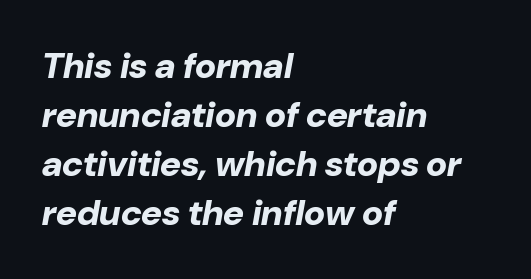
The image shows 36 px bold type, italic (leaning right); set left-aligned, normal line spacing (1.36x), normal letter spacing, not underlined; low stroke contrast and a medium x-height.
